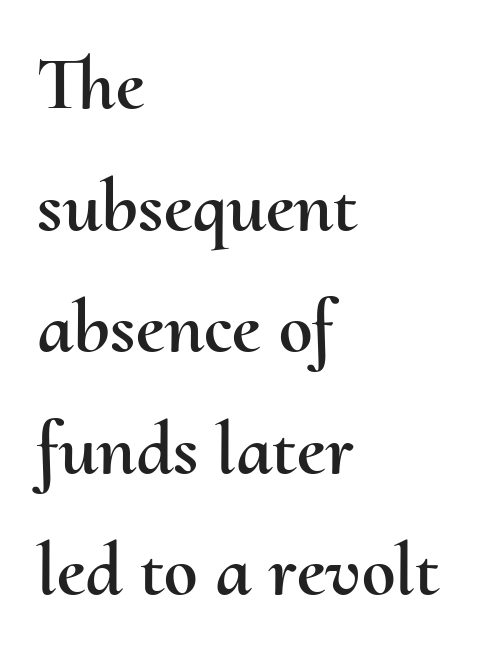
{"italic": "no", "width": "normal", "stroke_contrast": "medium", "x_height": "small", "monospaced": "no", "underline": "no", "align": "left", "line_spacing": "normal", "line_spacing_ratio": 1.6, "letter_spacing": "normal", "letter_spacing_em": 0.0, "glyph_px": 76}
